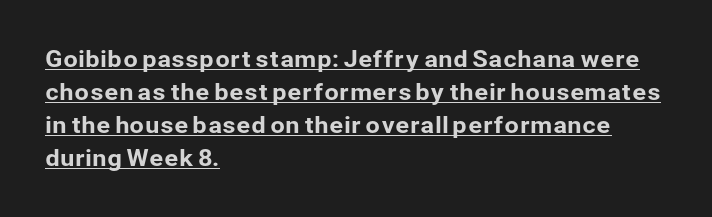
Vertically, the passage feels balanced, rows spaced as you'd expect. This sample uses an upright cut, with every glyph sitting square on the baseline. Beneath each row of characters lies a ruled line. Tracking here is standard; glyphs follow each other at the usual distance. Typeset ragged right — the left edge is the straight one.
